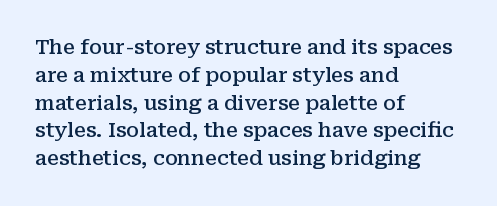
Q: Is the text bold? A: Semi-bold.
Q: Is the text italic (slanted)? A: No, it is upright.
Q: Is the text underlined? A: No.
Q: How is the paragraph aligned? A: Left-aligned.
Q: Is the spacing between letters normal or unusually wide? A: Normal.
Q: Is the spacing between lines tight, normal or loose? A: Normal.
